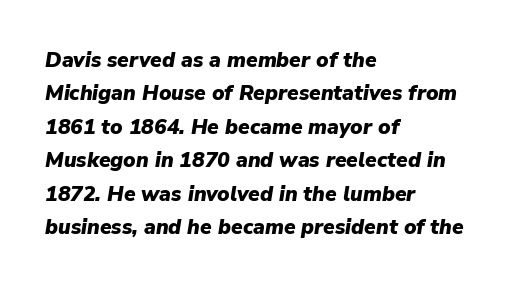
The image shows 21 px bold type, italic (leaning right); set left-aligned, normal line spacing (1.59x), normal letter spacing, not underlined.
